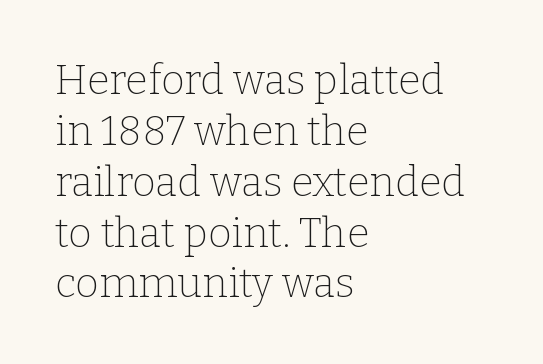
This sample is left-justified, so line endings fall wherever the words run out. Vertical strokes here are truly vertical. This rendering features lettering with no underline. Is the stroke heavy? The answer is a plain regular-or-lighter. The face used here is rendered with its standard letterfit.
